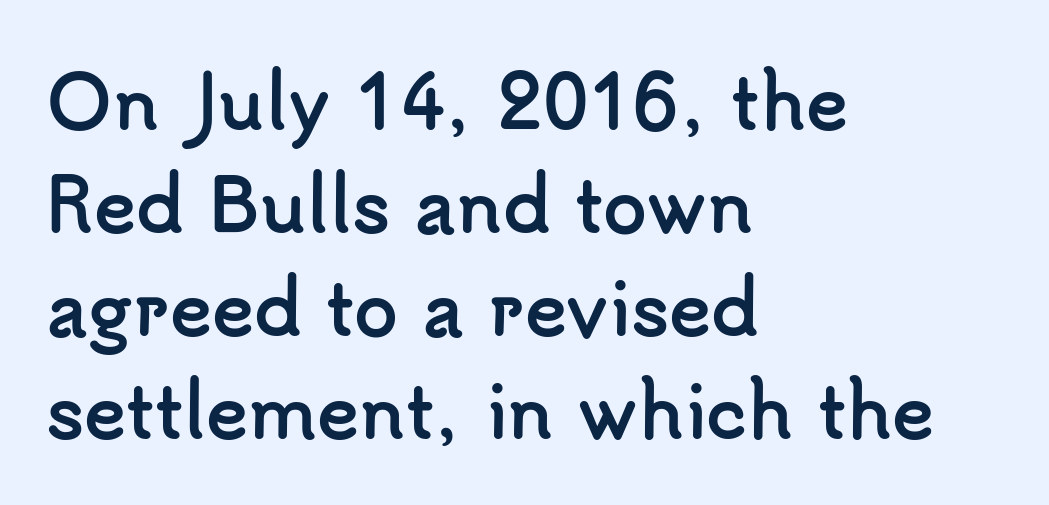
{"serif": "no", "italic": "no", "bold": "yes", "weight": "semibold", "width": "normal", "stroke_contrast": "low", "x_height": "small", "monospaced": "no", "underline": "no", "align": "left", "line_spacing": "normal", "line_spacing_ratio": 1.45, "letter_spacing": "normal", "letter_spacing_em": 0.0, "glyph_px": 71}
